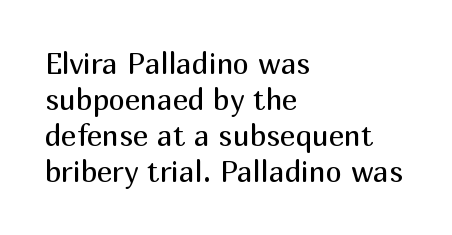
Q: Is the text bold? A: No.
Q: Is the text italic (slanted)? A: No, it is upright.
Q: Is the typeface a serif or a sans-serif typeface? A: Sans-serif.
Q: Is the text underlined? A: No.
Q: How is the paragraph aligned? A: Left-aligned.
Q: Is the spacing between letters normal or unusually wide? A: Normal.
Q: Width (condensed, normal, or wide)? A: Normal.
Q: Stroke contrast? A: Medium.
Q: x-height? A: Medium.
Q: Monospaced? A: No.
